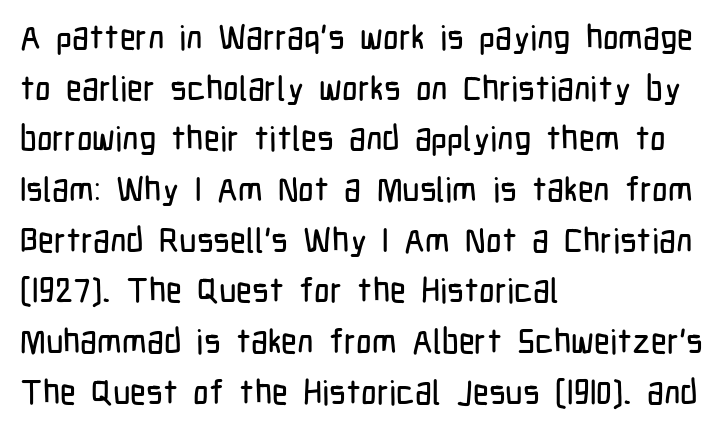
Q: Is the text italic (slanted)? A: No, it is upright.
Q: Is the typeface a serif or a sans-serif typeface? A: Sans-serif.
Q: Is the text underlined? A: No.
Q: How is the paragraph aligned? A: Left-aligned.
Q: Is the spacing between letters normal or unusually wide? A: Normal.
Q: Is the spacing between lines tight, normal or loose? A: Normal.
Q: Width (condensed, normal, or wide)? A: Condensed.
Q: Stroke contrast? A: Low.
Q: x-height? A: Medium.
Q: Monospaced? A: No.
